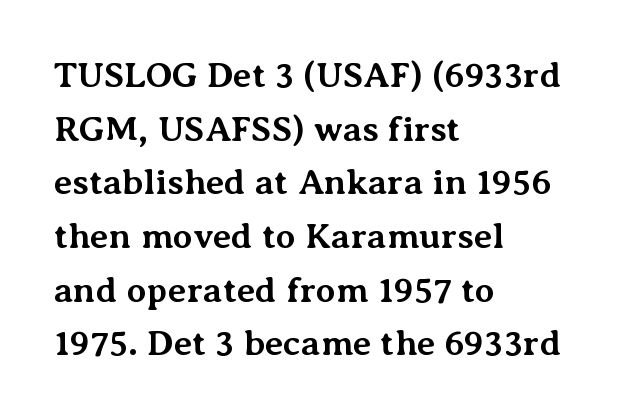
The image shows 36 px bold serif type, upright; set left-aligned, normal line spacing (1.49x), normal letter spacing, not underlined; medium stroke contrast and a medium x-height.
